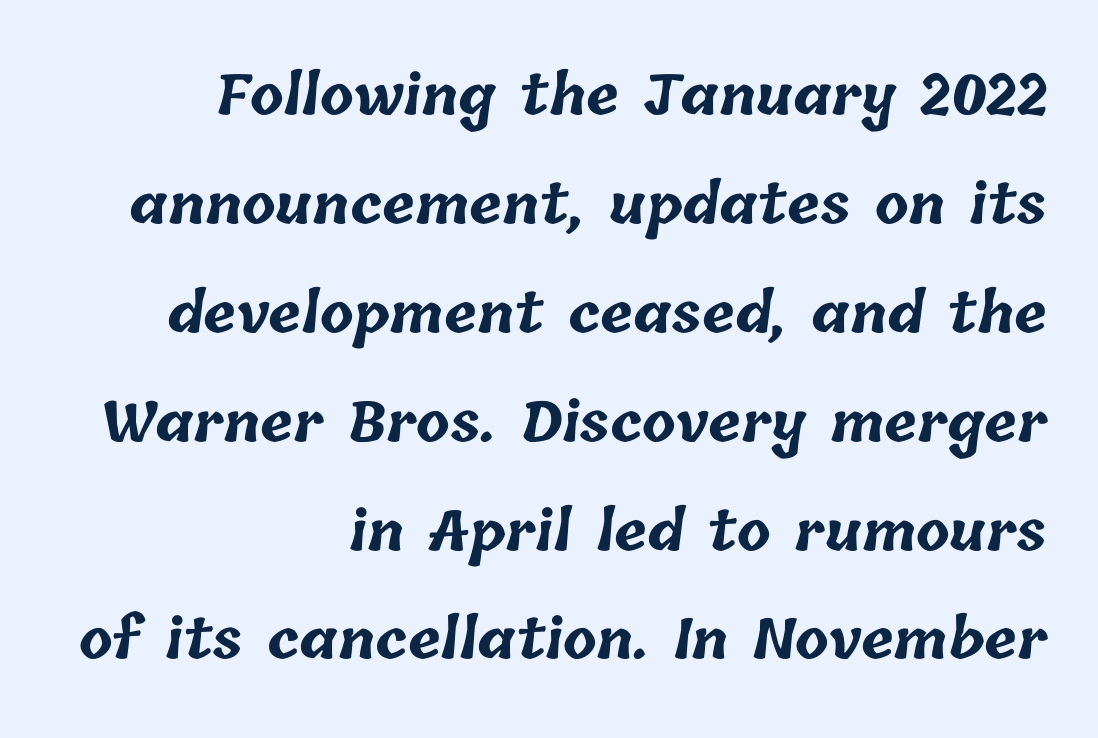
The image shows 55 px bold type; set right-aligned, loose line spacing (1.98x), normal letter spacing, not underlined; low stroke contrast and a medium x-height.
